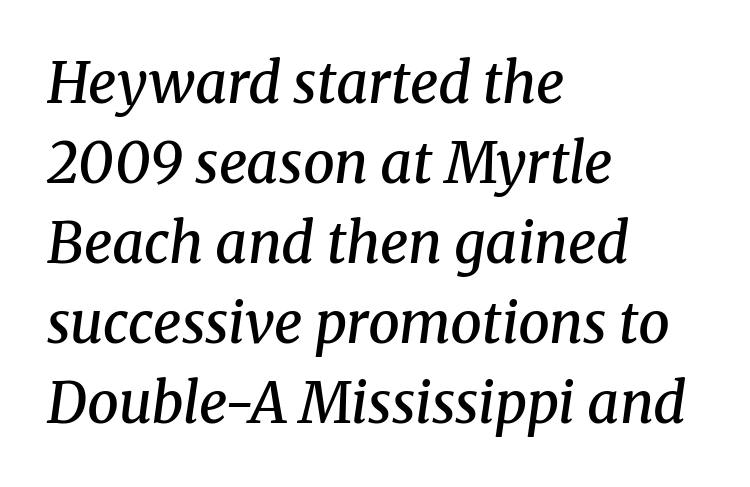
{"serif": "yes", "italic": "yes", "lean": "right", "slant_degrees": 8, "bold": "semi", "weight": "semibold", "width": "normal", "stroke_contrast": "medium", "x_height": "medium", "monospaced": "no", "underline": "no", "align": "left", "line_spacing": "normal", "line_spacing_ratio": 1.43, "letter_spacing": "normal", "letter_spacing_em": 0.0, "glyph_px": 56}
